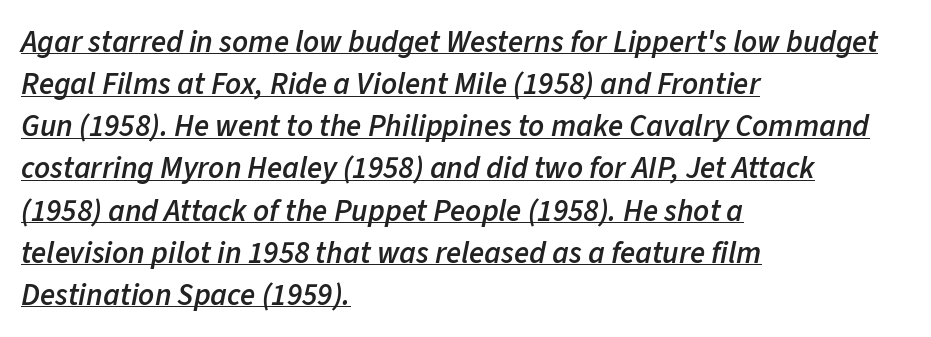
{"italic": "yes", "lean": "right", "slant_degrees": 11, "bold": "semi", "weight": "semibold", "width": "normal", "stroke_contrast": "low", "x_height": "medium", "monospaced": "no", "underline": "yes", "align": "left", "line_spacing": "normal", "line_spacing_ratio": 1.36, "letter_spacing": "normal", "letter_spacing_em": 0.0, "glyph_px": 31}
